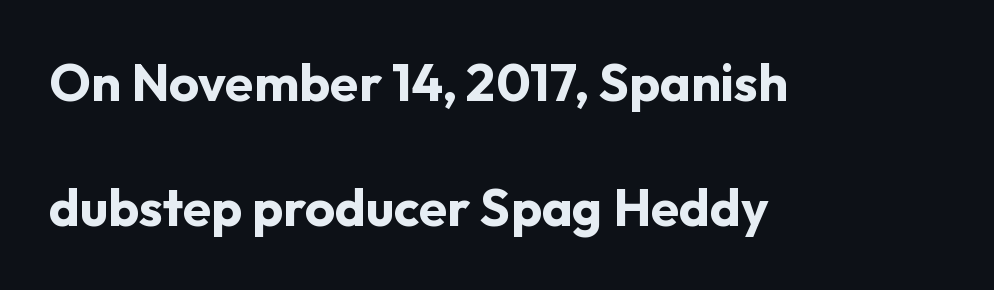
{"serif": "no", "italic": "no", "bold": "yes", "weight": "bold", "width": "normal", "stroke_contrast": "low", "x_height": "medium", "monospaced": "no", "underline": "no", "align": "left", "line_spacing": "loose", "line_spacing_ratio": 2.41, "letter_spacing": "normal", "letter_spacing_em": 0.0, "glyph_px": 52}
